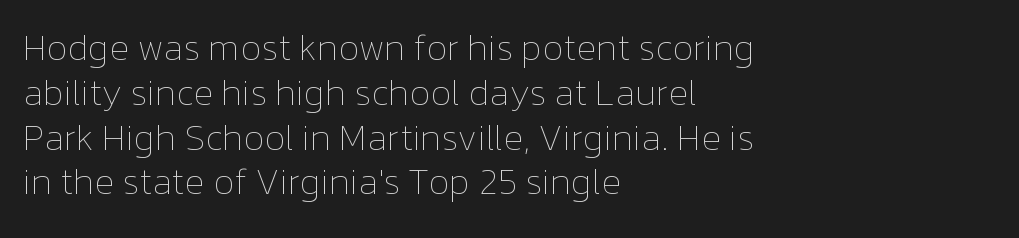
Nothing unusual about the tracking: characters are spaced as the font intends. The compositor pushed each line to the left boundary. The font sits on the lighter half of the weight spectrum, regular included. Think of a printed novel: that variable character pitch is what you see here. These lines were composed using upright roman letters. No word sits above an underline.
